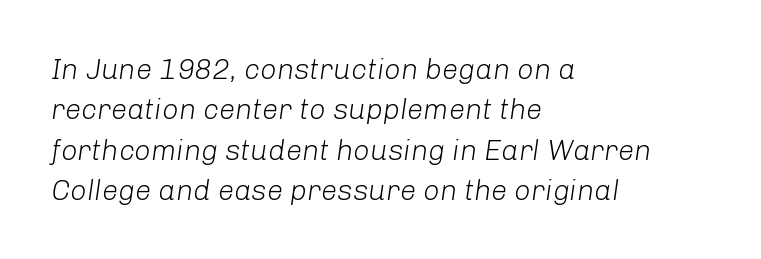
{"italic": "yes", "lean": "right", "slant_degrees": 8, "bold": "no", "weight": "light", "width": "normal", "stroke_contrast": "low", "x_height": "medium", "monospaced": "no", "underline": "no", "align": "left", "line_spacing": "normal", "line_spacing_ratio": 1.39, "letter_spacing": "normal", "letter_spacing_em": 0.0, "glyph_px": 29}
